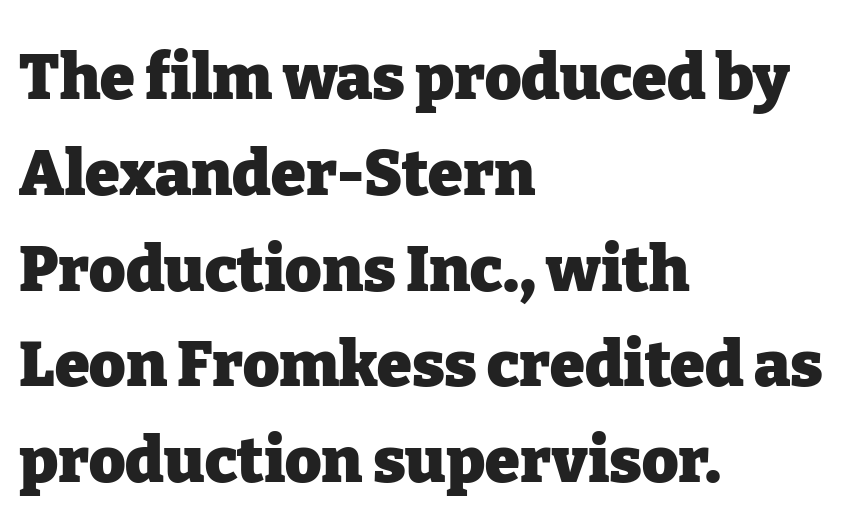
The image shows 63 px heavy serif type, upright; set left-aligned, normal line spacing (1.52x), normal letter spacing, not underlined; low stroke contrast and a medium x-height.
